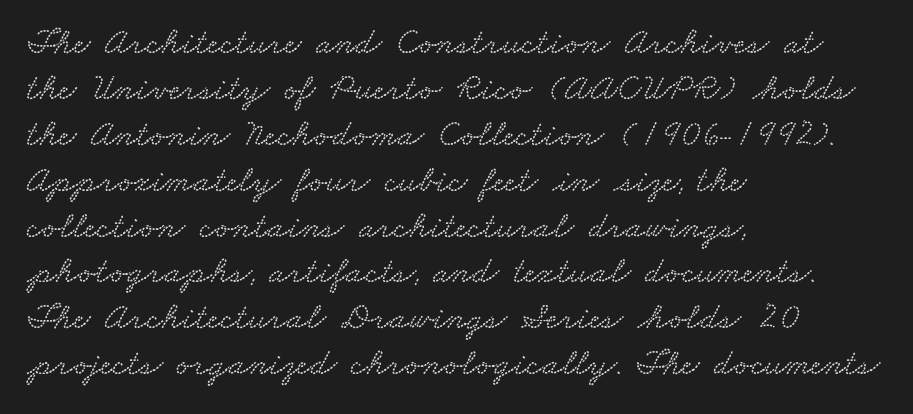
Q: Is the text underlined? A: No.
Q: How is the paragraph aligned? A: Left-aligned.
Q: Is the spacing between letters normal or unusually wide? A: Normal.
Q: Width (condensed, normal, or wide)? A: Wide.
Q: Stroke contrast? A: Low.
Q: x-height? A: Small.
Q: Monospaced? A: No.
